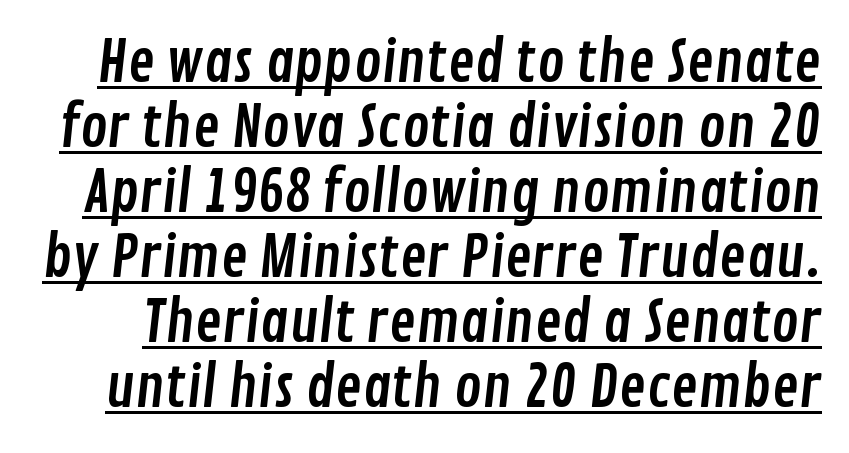
A typesetter would call this proportional, since set widths differ per character. The tracking reads as untouched default to a designer's eye. The space between consecutive lines is stingy. Type style note: lacks serifs. The passage shown is underscored from start to finish.
